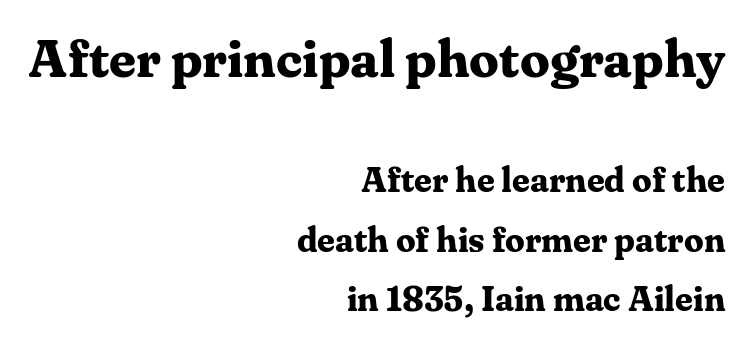
The image shows 53 px bold serif type, upright; set right-aligned, normal line spacing (1.7x), normal letter spacing, not underlined; the first (top) block is 1.51x larger; medium stroke contrast and a medium x-height.
